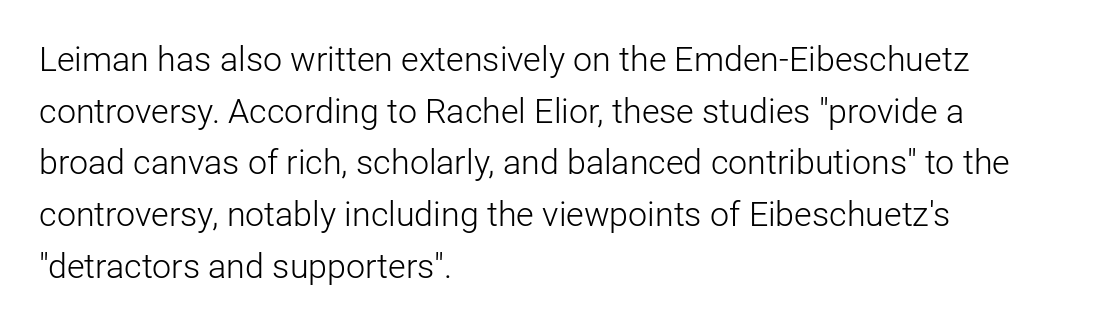
The letters sit at their default tracking, neither squeezed nor spread. The letters carry no serifs — their stems end cleanly without finishing strokes. These lines are rendered in a variable-pitch font. Compared with typical paragraphs, the rows here are spaced about the same.
